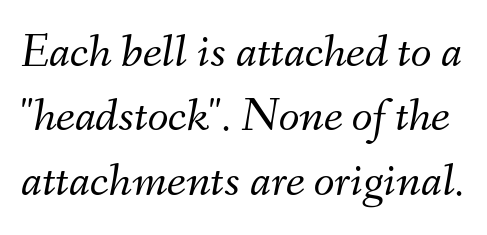
Q: Is the text bold? A: No.
Q: Is the text italic (slanted)? A: Yes, it leans right by about 9 degrees.
Q: Is the text underlined? A: No.
Q: Is the spacing between letters normal or unusually wide? A: Normal.
Q: Is the spacing between lines tight, normal or loose? A: Normal.
Q: Width (condensed, normal, or wide)? A: Normal.
Q: Stroke contrast? A: Medium.
Q: x-height? A: Small.
Q: Monospaced? A: No.
